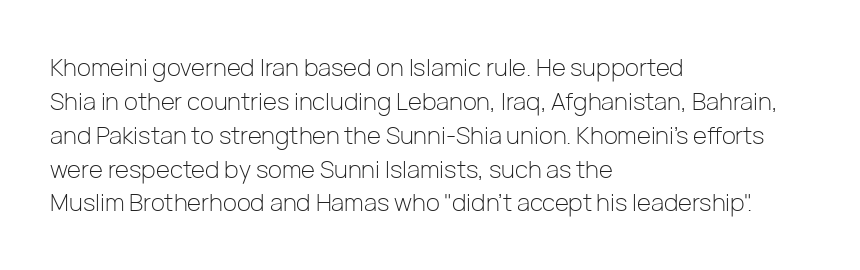
{"italic": "no", "bold": "no", "underline": "no", "align": "left", "line_spacing": "normal", "line_spacing_ratio": 1.41, "letter_spacing": "normal", "letter_spacing_em": 0.0, "glyph_px": 24}
